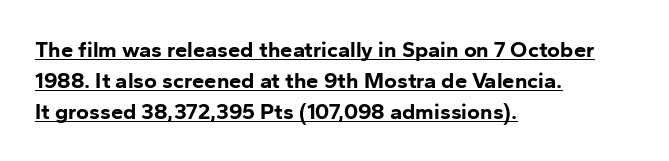
What stands out about the letter spacing? Nothing — it is the standard amount. Does the weight exceed regular? Yes, all the way to bold. In CSS terms this would be text-align: left. Is there any slant? The stems are plumb. The passage shown stacks its lines at a standard gap.
